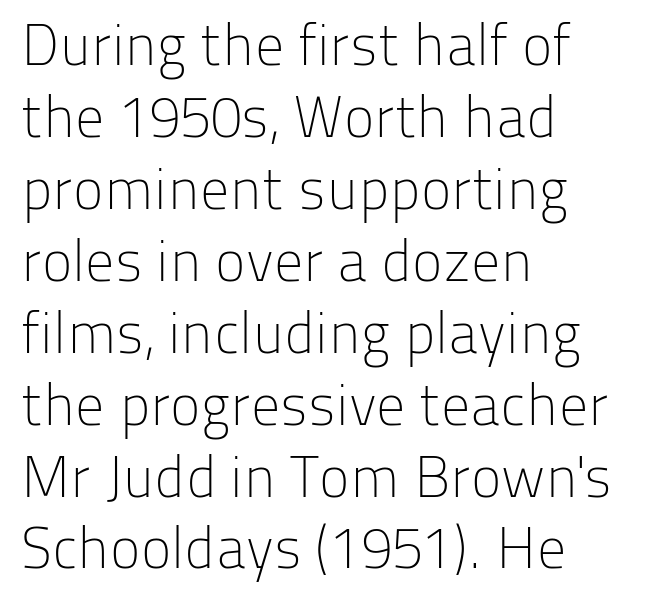
The image shows 58 px light sans-serif type, upright; set left-aligned, line spacing 1.24x, normal letter spacing, not underlined; low stroke contrast and a medium x-height.
